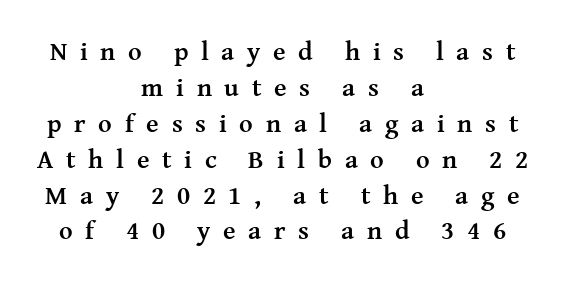
The image shows 26 px bold type, upright; set centered, normal line spacing (1.38x), unusually wide letter spacing (+0.49 em), not underlined.
